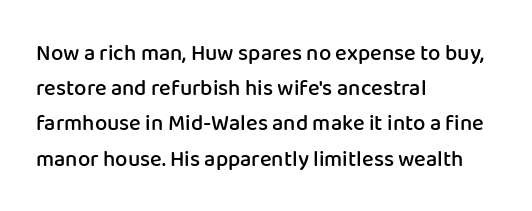
Q: Is the text bold? A: Semi-bold.
Q: Is the text italic (slanted)? A: No, it is upright.
Q: Is the text underlined? A: No.
Q: How is the paragraph aligned? A: Left-aligned.
Q: Is the spacing between letters normal or unusually wide? A: Normal.
Q: Is the spacing between lines tight, normal or loose? A: Normal.
